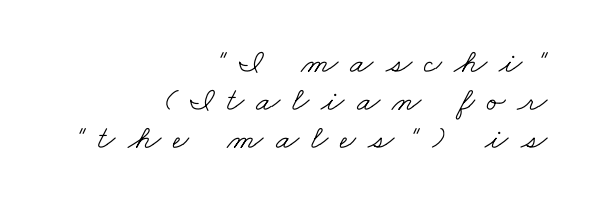
The image shows 34 px light, wide serif type; set right-aligned, tight line spacing (1.12x), unusually wide letter spacing (+0.36 em), not underlined; low stroke contrast and a small x-height.
